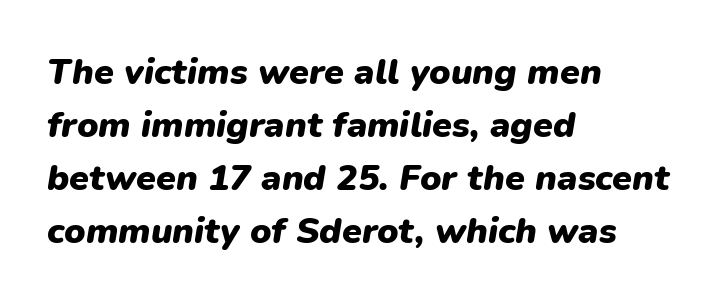
{"italic": "yes", "lean": "right", "slant_degrees": 9, "bold": "yes", "weight": "heavy", "width": "normal", "stroke_contrast": "low", "x_height": "medium", "monospaced": "no", "underline": "no", "align": "left", "line_spacing": "normal", "line_spacing_ratio": 1.47, "letter_spacing": "normal", "letter_spacing_em": 0.0, "glyph_px": 36}
